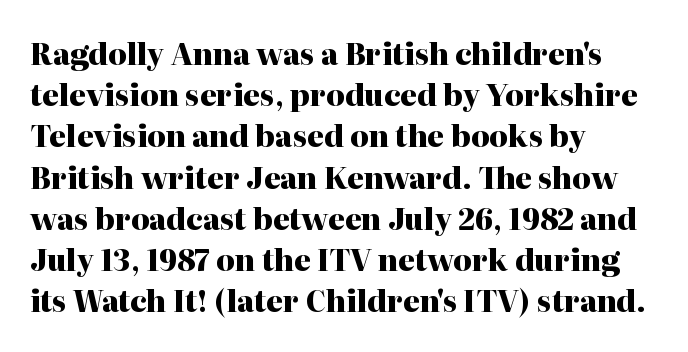
{"serif": "yes", "italic": "no", "bold": "yes", "weight": "heavy", "width": "normal", "stroke_contrast": "high", "x_height": "medium", "monospaced": "no", "underline": "no", "align": "left", "line_spacing": "normal", "line_spacing_ratio": 1.42, "letter_spacing": "normal", "letter_spacing_em": 0.0, "glyph_px": 29}
